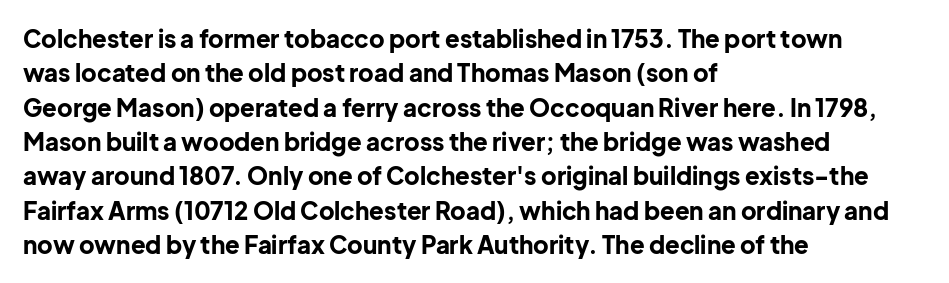
The passage shown is emphatically bold. The space directly below the letters is spotless. Italic? Not at all — the glyphs are vertical. The block of text has a typical density, with ordinary space between rows.
